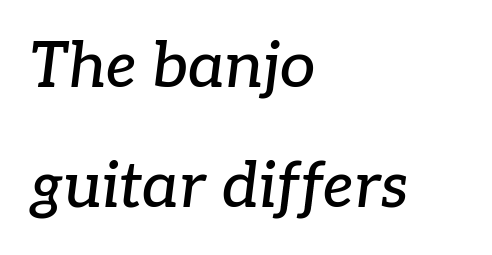
The face used here has a pronounced slope to its letters. Examine the stroke ends and you'll spot serifs. Leading is clearly above the norm, producing a sparse column. These lines are set flush left with a ragged right edge. Check under the words: just untouched page.
